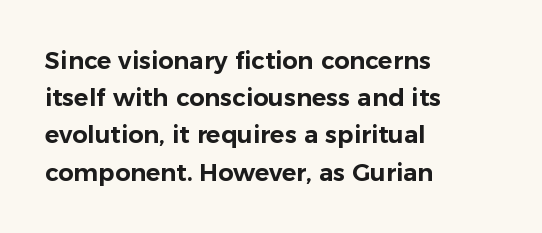
Interline gaps are of average width in this sample. The letters stand upright; this is a roman face. The face used here is rendered with its standard letterfit. Leftover space on each line is placed entirely after the last word. Beneath every word, the page is bare.
